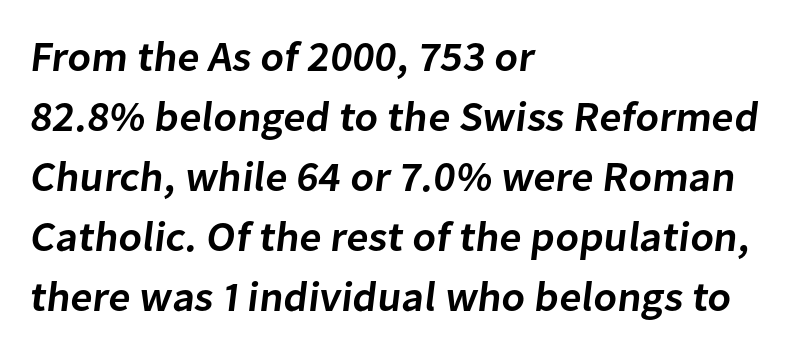
Q: Is the text bold? A: Semi-bold.
Q: Is the typeface a serif or a sans-serif typeface? A: Sans-serif.
Q: Is the text underlined? A: No.
Q: How is the paragraph aligned? A: Left-aligned.
Q: Is the spacing between letters normal or unusually wide? A: Normal.
Q: Is the spacing between lines tight, normal or loose? A: Normal.
Q: Width (condensed, normal, or wide)? A: Normal.
Q: Stroke contrast? A: Low.
Q: x-height? A: Medium.
Q: Monospaced? A: No.
